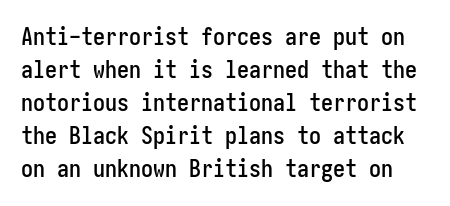
{"italic": "no", "underline": "no", "line_spacing": "normal", "line_spacing_ratio": 1.38, "letter_spacing": "normal", "letter_spacing_em": 0.0, "glyph_px": 24}
